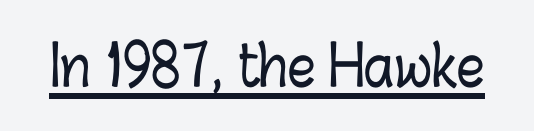
{"italic": "no", "width": "condensed", "stroke_contrast": "low", "x_height": "medium", "monospaced": "no", "underline": "yes", "letter_spacing": "normal", "letter_spacing_em": 0.0, "glyph_px": 55}
